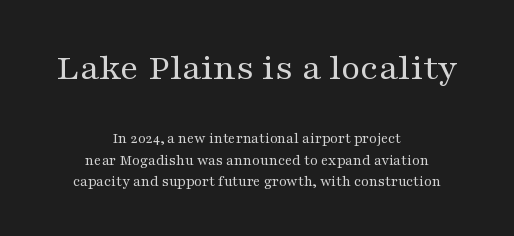
The image shows 38 px regular-weight, wide serif type, upright; set centered, normal line spacing (1.42x), normal letter spacing, not underlined; the first (top) block is 2.53x larger; medium stroke contrast and a medium x-height.
